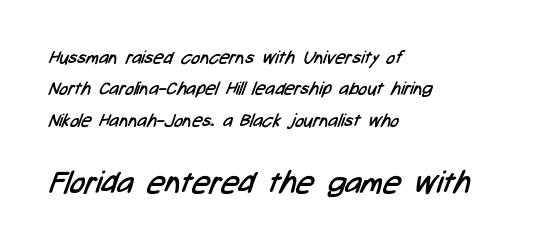
{"serif": "no", "bold": "no", "weight": "regular", "width": "condensed", "stroke_contrast": "low", "x_height": "medium", "monospaced": "no", "underline": "no", "align": "left", "line_spacing_ratio": 1.75, "letter_spacing": "normal", "letter_spacing_em": 0.0, "larger_block": "second", "size_ratio": 1.72, "glyph_px": 31}
